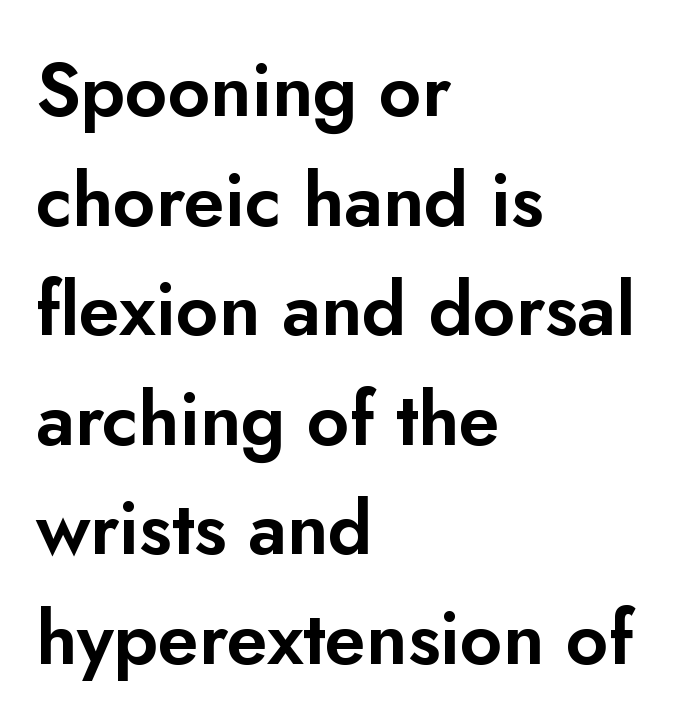
Q: Is the text italic (slanted)? A: No, it is upright.
Q: Is the typeface a serif or a sans-serif typeface? A: Sans-serif.
Q: Is the text underlined? A: No.
Q: How is the paragraph aligned? A: Left-aligned.
Q: Is the spacing between letters normal or unusually wide? A: Normal.
Q: Is the spacing between lines tight, normal or loose? A: Normal.
Q: Width (condensed, normal, or wide)? A: Normal.
Q: Stroke contrast? A: Low.
Q: x-height? A: Small.
Q: Monospaced? A: No.
